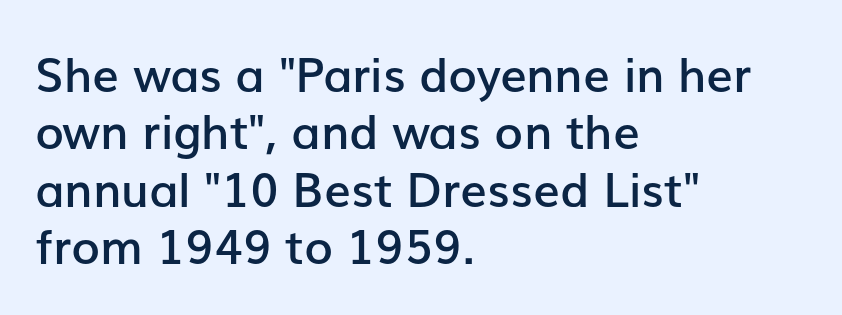
{"serif": "no", "italic": "no", "bold": "semi", "weight": "semibold", "width": "normal", "stroke_contrast": "low", "x_height": "medium", "monospaced": "no", "underline": "no", "align": "left", "line_spacing_ratio": 1.22, "letter_spacing": "normal", "letter_spacing_em": 0.0, "glyph_px": 47}
